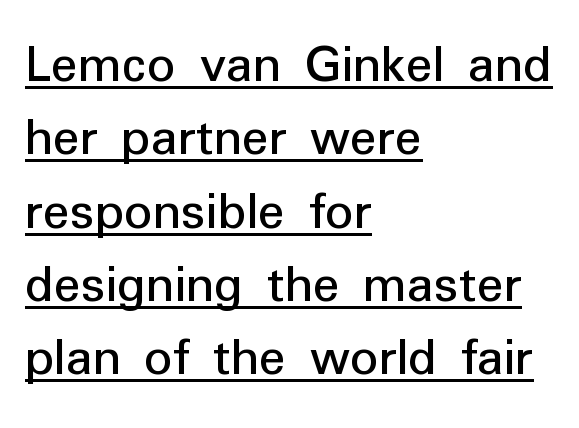
The image shows 56 px regular-weight sans-serif type, upright; set left-aligned, normal line spacing (1.31x), normal letter spacing, underlined; low stroke contrast and a medium x-height.
